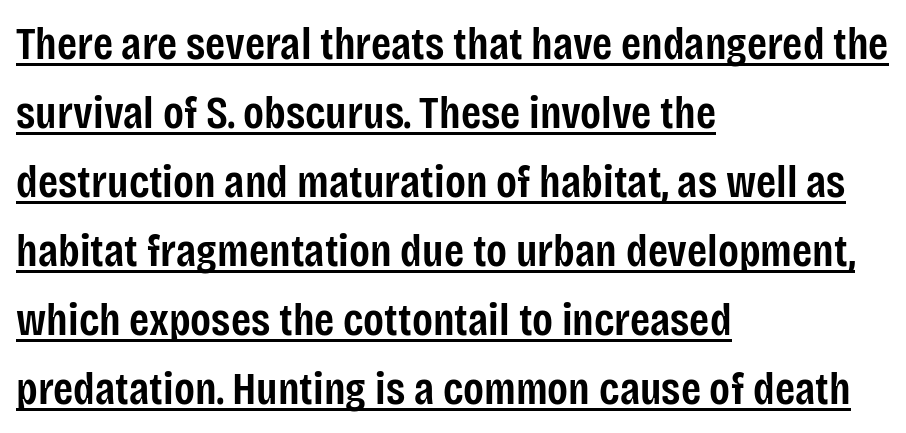
{"serif": "no", "italic": "no", "bold": "semi", "weight": "semibold", "width": "condensed", "stroke_contrast": "low", "x_height": "large", "monospaced": "no", "underline": "yes", "align": "left", "line_spacing": "normal", "line_spacing_ratio": 1.5, "letter_spacing": "normal", "letter_spacing_em": 0.0, "glyph_px": 46}
